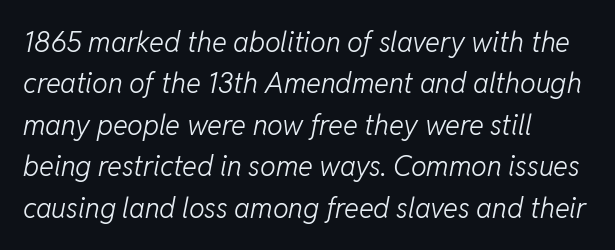
Q: Is the text bold? A: No.
Q: Is the text italic (slanted)? A: Yes, it leans right by about 11 degrees.
Q: Is the text underlined? A: No.
Q: How is the paragraph aligned? A: Left-aligned.
Q: Is the spacing between letters normal or unusually wide? A: Normal.
Q: Is the spacing between lines tight, normal or loose? A: Normal.
Q: Width (condensed, normal, or wide)? A: Normal.
Q: Stroke contrast? A: Low.
Q: x-height? A: Medium.
Q: Monospaced? A: No.
